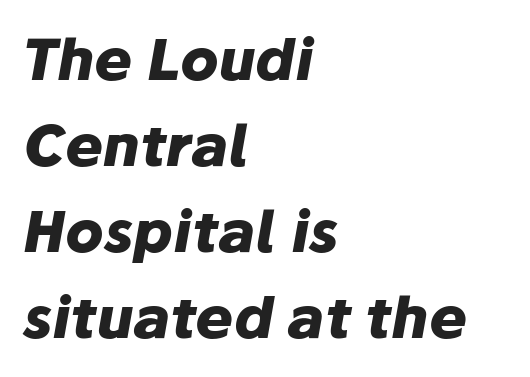
The image shows 57 px heavy type, italic (leaning right); set left-aligned, normal line spacing (1.51x), normal letter spacing, not underlined; low stroke contrast and a medium x-height.
